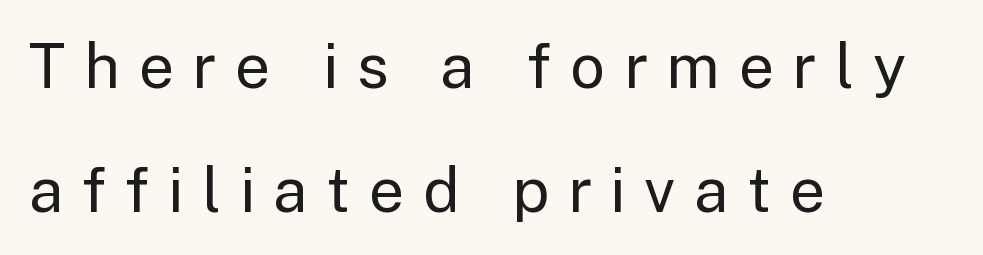
The text was rendered using a sans face with plain stroke endings. Layout note: lines flush left. No chunkiness to these letters — they're not bold. You can tell it's not italic because the verticals are truly vertical. The passage shown is typed in a proportional face where columns would drift. The rendering inserts visible extra space after every character.
